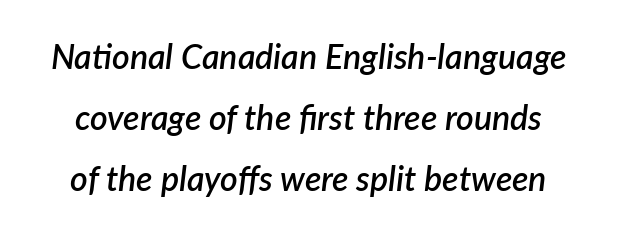
The image shows 34 px semibold type, italic (leaning right); set line spacing 1.79x, normal letter spacing, not underlined; low stroke contrast and a medium x-height.
